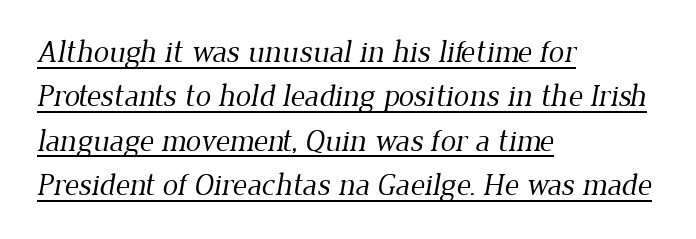
{"serif": "yes", "bold": "no", "weight": "regular", "width": "normal", "stroke_contrast": "low", "x_height": "medium", "monospaced": "no", "underline": "yes", "align": "left", "line_spacing": "normal", "line_spacing_ratio": 1.43, "letter_spacing": "normal", "letter_spacing_em": 0.0, "glyph_px": 31}
